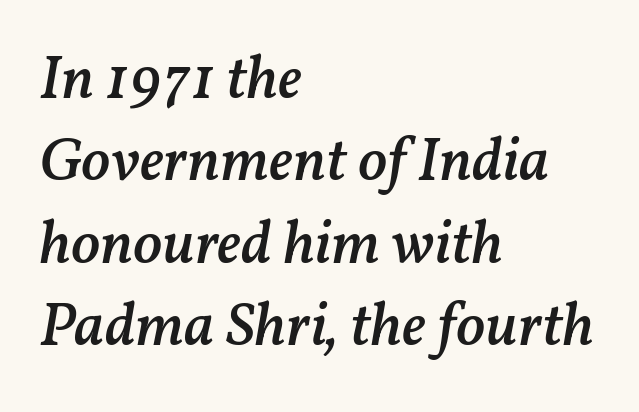
The image shows 61 px semibold type, italic (leaning right); set left-aligned, normal line spacing (1.35x), normal letter spacing, not underlined; medium stroke contrast and a medium x-height.
